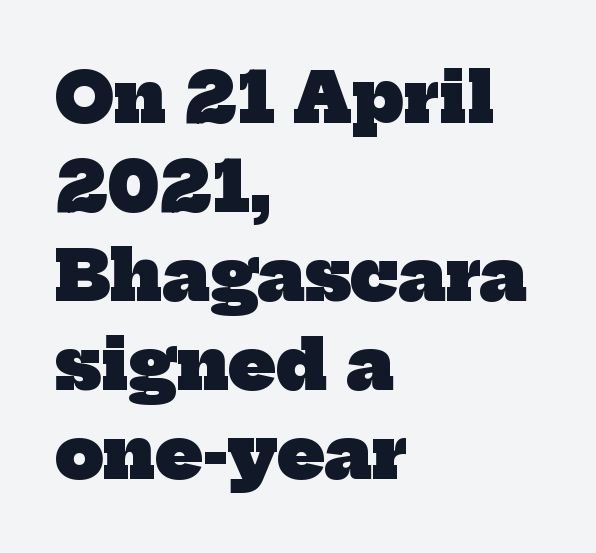
Q: Is the text bold? A: Yes.
Q: Is the typeface a serif or a sans-serif typeface? A: Serif.
Q: Is the text underlined? A: No.
Q: How is the paragraph aligned? A: Left-aligned.
Q: Is the spacing between letters normal or unusually wide? A: Normal.
Q: Is the spacing between lines tight, normal or loose? A: Normal.
Q: Width (condensed, normal, or wide)? A: Normal.
Q: Stroke contrast? A: Low.
Q: x-height? A: Medium.
Q: Monospaced? A: No.
